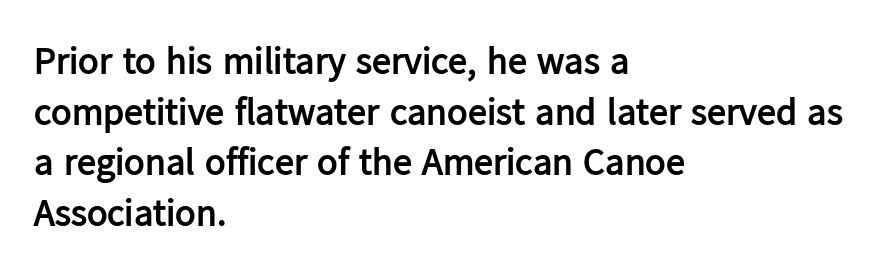
Q: Is the text bold? A: Yes.
Q: Is the text italic (slanted)? A: No, it is upright.
Q: Is the typeface a serif or a sans-serif typeface? A: Sans-serif.
Q: Is the text underlined? A: No.
Q: How is the paragraph aligned? A: Left-aligned.
Q: Is the spacing between letters normal or unusually wide? A: Normal.
Q: Is the spacing between lines tight, normal or loose? A: Normal.
Q: Width (condensed, normal, or wide)? A: Normal.
Q: Stroke contrast? A: Low.
Q: x-height? A: Medium.
Q: Monospaced? A: No.
